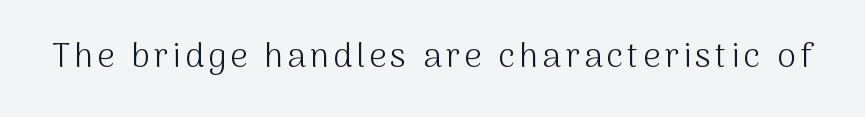
{"serif": "no", "italic": "no", "bold": "no", "weight": "light", "width": "normal", "stroke_contrast": "medium", "x_height": "medium", "monospaced": "no", "underline": "no", "glyph_px": 34}
